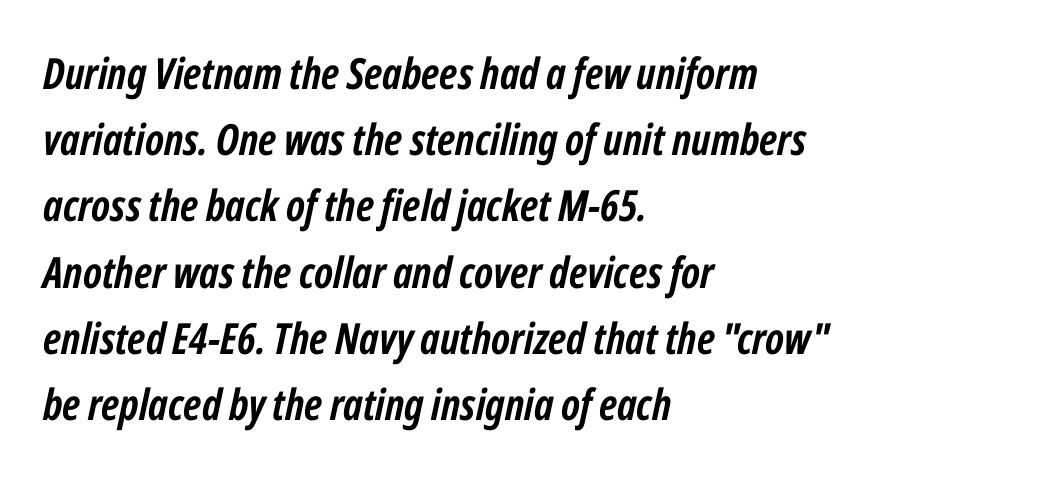
Q: Is the text bold? A: Yes.
Q: Is the text italic (slanted)? A: Yes, it leans right by about 12 degrees.
Q: Is the text underlined? A: No.
Q: How is the paragraph aligned? A: Left-aligned.
Q: Is the spacing between letters normal or unusually wide? A: Normal.
Q: Is the spacing between lines tight, normal or loose? A: Normal.
Q: Width (condensed, normal, or wide)? A: Condensed.
Q: Stroke contrast? A: Low.
Q: x-height? A: Medium.
Q: Monospaced? A: No.
